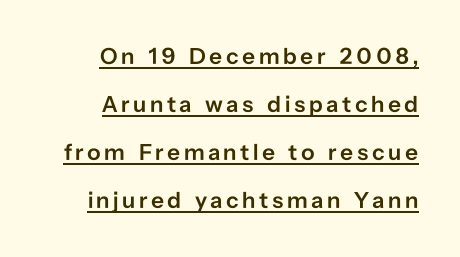
Q: Is the text bold? A: Semi-bold.
Q: Is the text italic (slanted)? A: No, it is upright.
Q: Is the text underlined? A: Yes.
Q: How is the paragraph aligned? A: Right-aligned.
Q: Is the spacing between lines tight, normal or loose? A: Loose.
